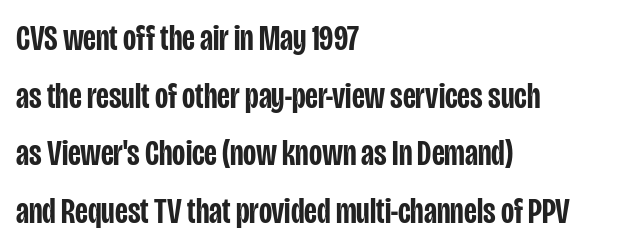
{"serif": "no", "italic": "no", "bold": "semi", "weight": "semibold", "width": "condensed", "stroke_contrast": "low", "x_height": "large", "monospaced": "no", "underline": "no", "align": "left", "line_spacing": "normal", "line_spacing_ratio": 1.6, "letter_spacing": "normal", "letter_spacing_em": 0.0, "glyph_px": 36}
